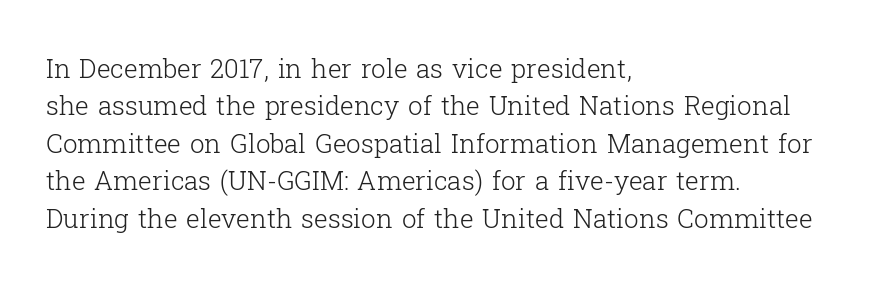
Is the letter spacing exaggerated? No — it looks like the ordinary default. This block has exactly the height ordinary leading produces. This is the regular roman posture of the typeface. Weight: not bold — regular or lighter.
